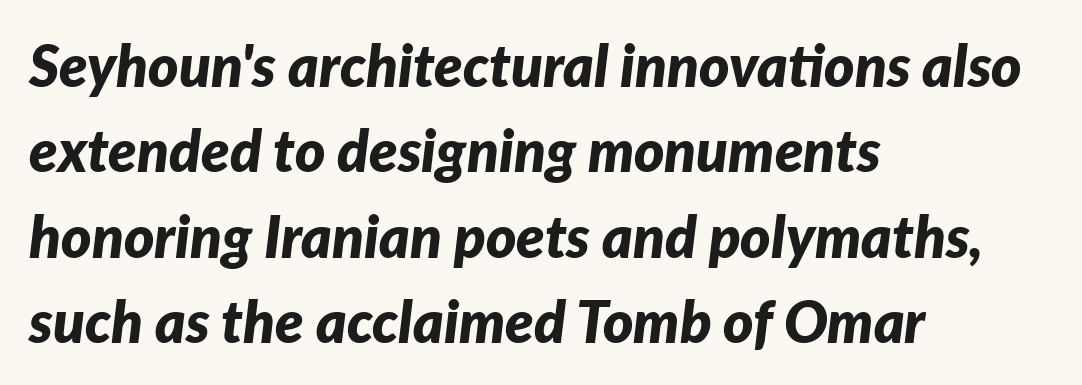
{"italic": "yes", "lean": "right", "slant_degrees": 7, "bold": "yes", "weight": "bold", "width": "normal", "stroke_contrast": "low", "x_height": "medium", "monospaced": "no", "underline": "no", "align": "left", "line_spacing": "normal", "line_spacing_ratio": 1.47, "letter_spacing": "normal", "letter_spacing_em": 0.0, "glyph_px": 58}
